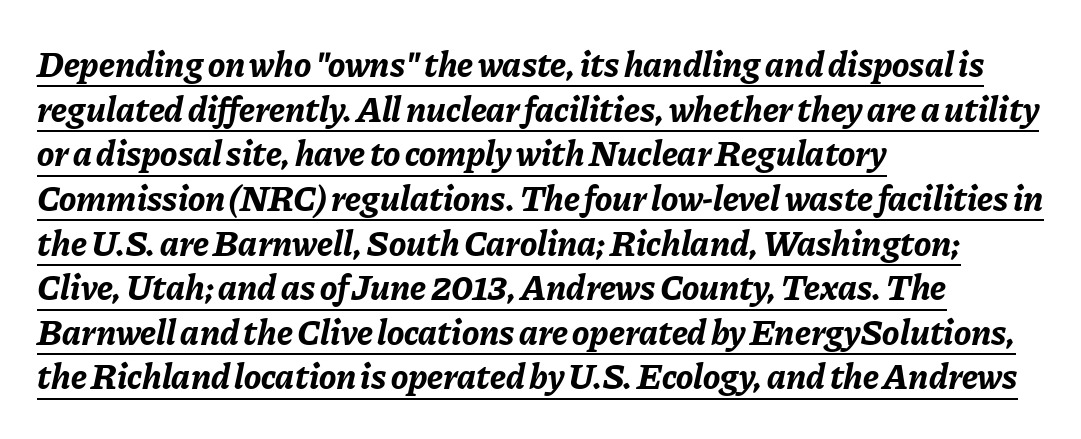
Q: Is the text bold? A: Yes.
Q: Is the text italic (slanted)? A: Yes, it leans right by about 11 degrees.
Q: Is the text underlined? A: Yes.
Q: How is the paragraph aligned? A: Left-aligned.
Q: Is the spacing between letters normal or unusually wide? A: Normal.
Q: Width (condensed, normal, or wide)? A: Normal.
Q: Stroke contrast? A: Low.
Q: x-height? A: Medium.
Q: Monospaced? A: No.
